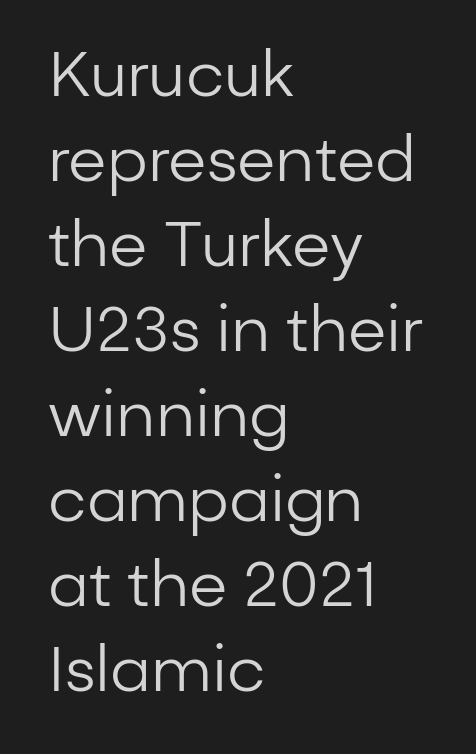
Q: Is the text bold? A: No.
Q: Is the text italic (slanted)? A: No, it is upright.
Q: Is the typeface a serif or a sans-serif typeface? A: Sans-serif.
Q: Is the text underlined? A: No.
Q: How is the paragraph aligned? A: Left-aligned.
Q: Is the spacing between letters normal or unusually wide? A: Normal.
Q: Is the spacing between lines tight, normal or loose? A: Normal.
Q: Width (condensed, normal, or wide)? A: Normal.
Q: Stroke contrast? A: Low.
Q: x-height? A: Medium.
Q: Monospaced? A: No.
